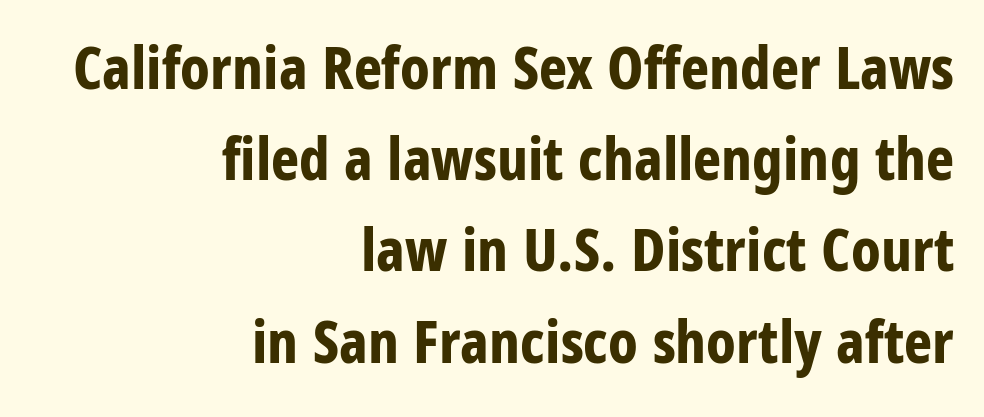
The image shows 60 px bold, condensed sans-serif type, upright; set right-aligned, normal line spacing (1.52x), normal letter spacing, not underlined; low stroke contrast and a large x-height.
